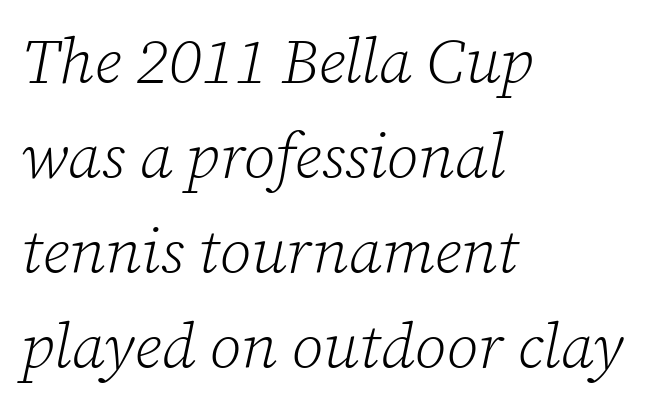
Q: Is the text bold? A: No.
Q: Is the text italic (slanted)? A: Yes, it leans right by about 12 degrees.
Q: Is the typeface a serif or a sans-serif typeface? A: Serif.
Q: Is the text underlined? A: No.
Q: How is the paragraph aligned? A: Left-aligned.
Q: Is the spacing between letters normal or unusually wide? A: Normal.
Q: Is the spacing between lines tight, normal or loose? A: Normal.
Q: Width (condensed, normal, or wide)? A: Normal.
Q: Stroke contrast? A: Low.
Q: x-height? A: Medium.
Q: Monospaced? A: No.
